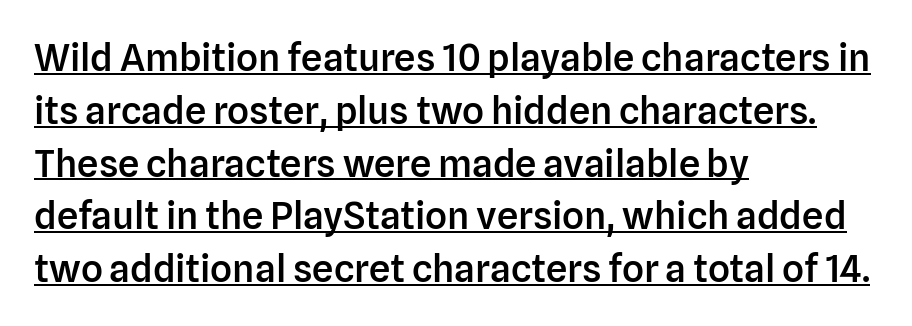
{"serif": "no", "italic": "no", "bold": "semi", "weight": "semibold", "width": "normal", "stroke_contrast": "low", "x_height": "medium", "monospaced": "no", "underline": "yes", "align": "left", "line_spacing": "normal", "line_spacing_ratio": 1.39, "letter_spacing": "normal", "letter_spacing_em": 0.0, "glyph_px": 38}
